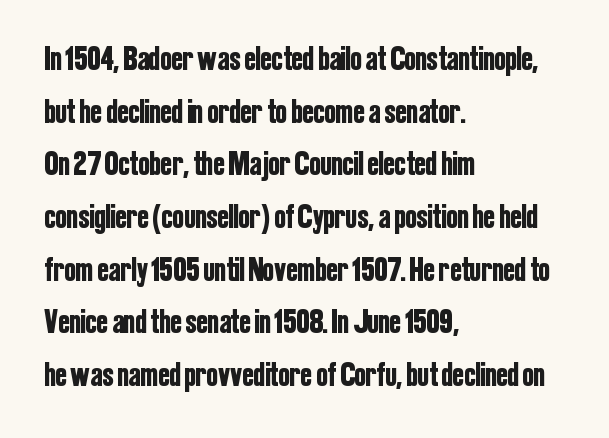
{"serif": "no", "italic": "no", "width": "condensed", "stroke_contrast": "low", "x_height": "medium", "monospaced": "no", "underline": "no", "align": "left", "line_spacing": "normal", "line_spacing_ratio": 1.55, "letter_spacing": "normal", "letter_spacing_em": 0.0, "glyph_px": 34}
